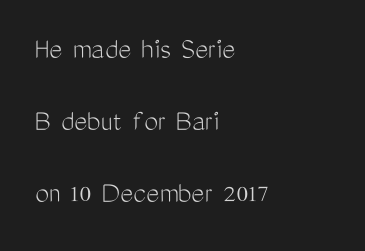
Line spacing here is loose. Are there feet on the stems? There aren't — it's a sans. If you drew a line through each stem, it would be perfectly vertical. Has an underline been added? It has not. The letters sit at their default tracking, neither squeezed nor spread.
